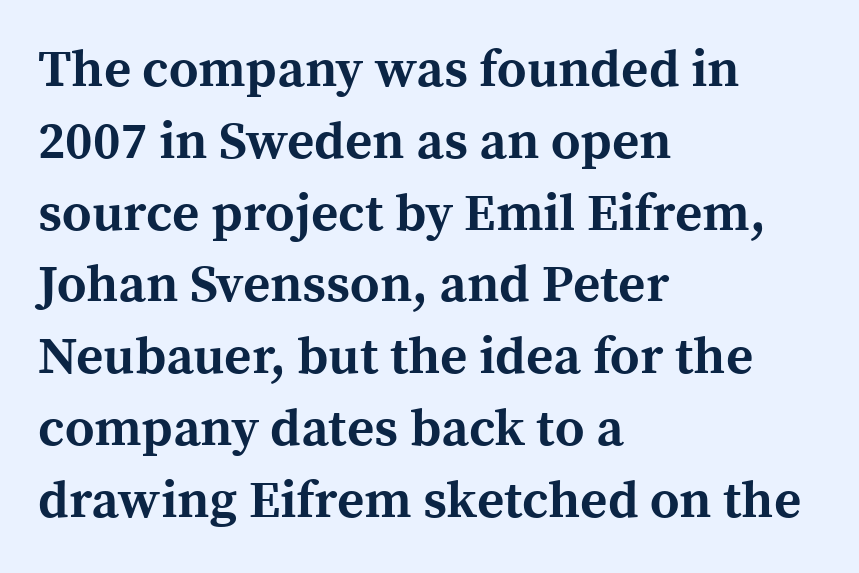
One-word summary of the alignment: left. Unlike italic type, these characters show no tilt at all. The letters carry serifs — small finishing strokes at the ends of their stems. Nobody drew a line under any word here.
